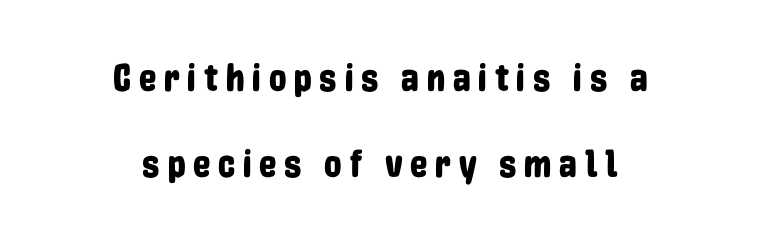
The image shows 39 px condensed sans-serif type, upright; set centered, loose line spacing (2.21x), unusually wide letter spacing (+0.2 em), not underlined; low stroke contrast and a medium x-height.
